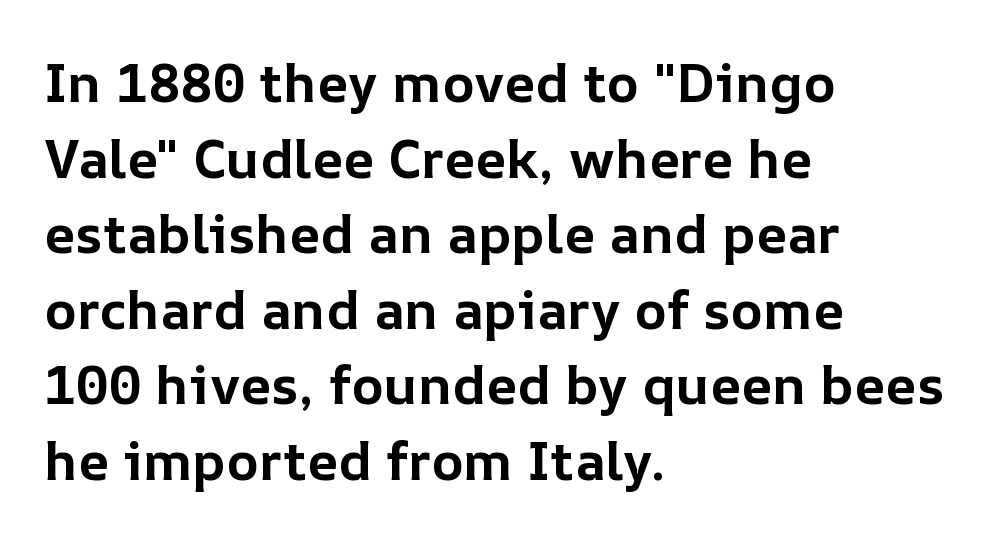
{"italic": "no", "bold": "yes", "weight": "bold", "width": "normal", "stroke_contrast": "low", "x_height": "medium", "monospaced": "no", "underline": "no", "align": "left", "line_spacing": "normal", "line_spacing_ratio": 1.4, "letter_spacing": "normal", "letter_spacing_em": 0.0, "glyph_px": 54}
